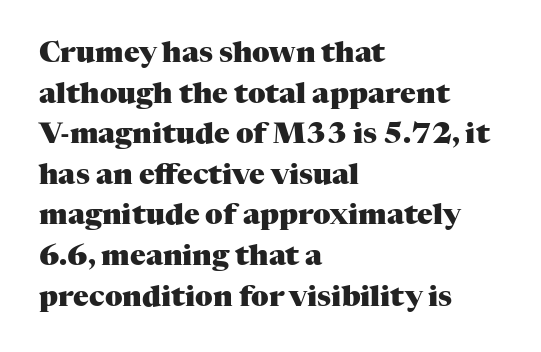
Q: Is the text bold? A: Yes.
Q: Is the text italic (slanted)? A: No, it is upright.
Q: Is the typeface a serif or a sans-serif typeface? A: Serif.
Q: Is the text underlined? A: No.
Q: How is the paragraph aligned? A: Left-aligned.
Q: Is the spacing between letters normal or unusually wide? A: Normal.
Q: Is the spacing between lines tight, normal or loose? A: Normal.
Q: Width (condensed, normal, or wide)? A: Normal.
Q: Stroke contrast? A: Medium.
Q: x-height? A: Medium.
Q: Monospaced? A: No.
